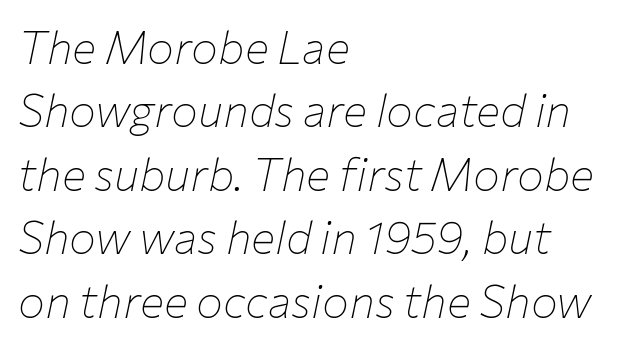
Q: Is the text bold? A: No.
Q: Is the text italic (slanted)? A: Yes, it leans right by about 12 degrees.
Q: Is the text underlined? A: No.
Q: How is the paragraph aligned? A: Left-aligned.
Q: Is the spacing between letters normal or unusually wide? A: Normal.
Q: Is the spacing between lines tight, normal or loose? A: Normal.
Q: Width (condensed, normal, or wide)? A: Normal.
Q: Stroke contrast? A: Low.
Q: x-height? A: Medium.
Q: Monospaced? A: No.
